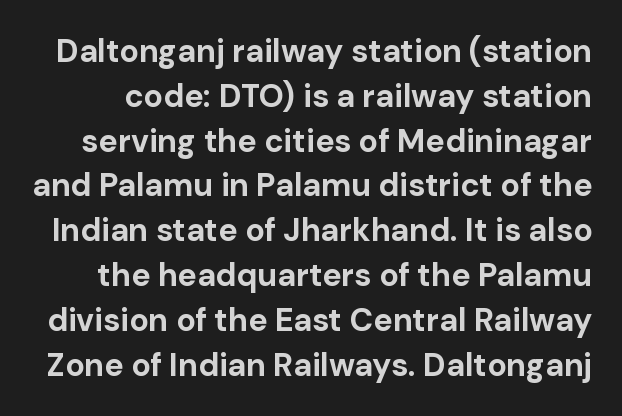
This rendering employs a face without finishing strokes, i.e., a sans-serif. Interline gaps are of average width in this sample. These lines are rendered in a variable-pitch font. The sample has been set heavy, in full bold.
